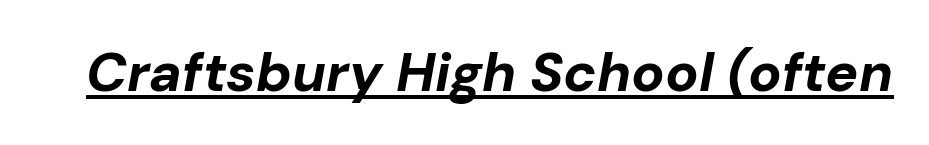
Q: Is the text bold? A: Yes.
Q: Is the text italic (slanted)? A: Yes, it leans right by about 10 degrees.
Q: Is the text underlined? A: Yes.
Q: Is the spacing between letters normal or unusually wide? A: Normal.
Q: Width (condensed, normal, or wide)? A: Normal.
Q: Stroke contrast? A: Low.
Q: x-height? A: Medium.
Q: Monospaced? A: No.
